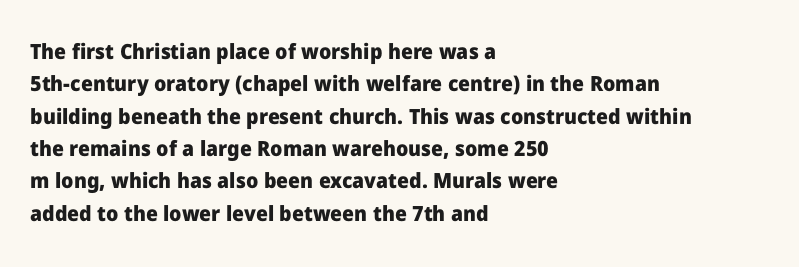
{"italic": "no", "bold": "yes", "underline": "no", "align": "left", "line_spacing": "normal", "line_spacing_ratio": 1.54, "letter_spacing": "normal", "letter_spacing_em": 0.0, "glyph_px": 21}
